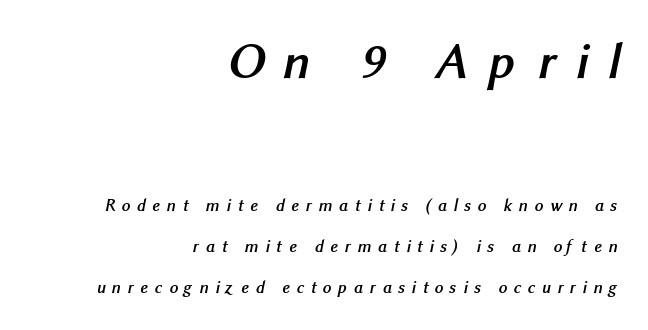
Note: no serifs on the glyphs. These two chunks differ in scale, with the top chunk taking the larger measure. The letters are bold, with thick, heavy strokes. This sample uses expanded letter spacing, leaving extra air between glyphs. The space directly below the letters is spotless. The typesetter chose a ragged-left arrangement here.
